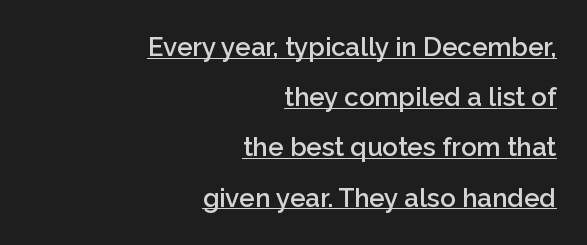
The image shows 26 px text type, upright; set right-aligned, loose line spacing (1.93x), normal letter spacing, underlined.
